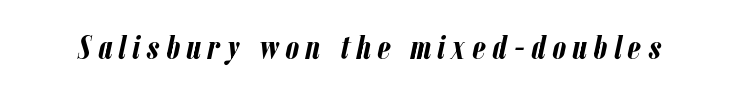
The image shows 34 px semibold, condensed type, italic (leaning right); set not underlined; low stroke contrast and a medium x-height.
